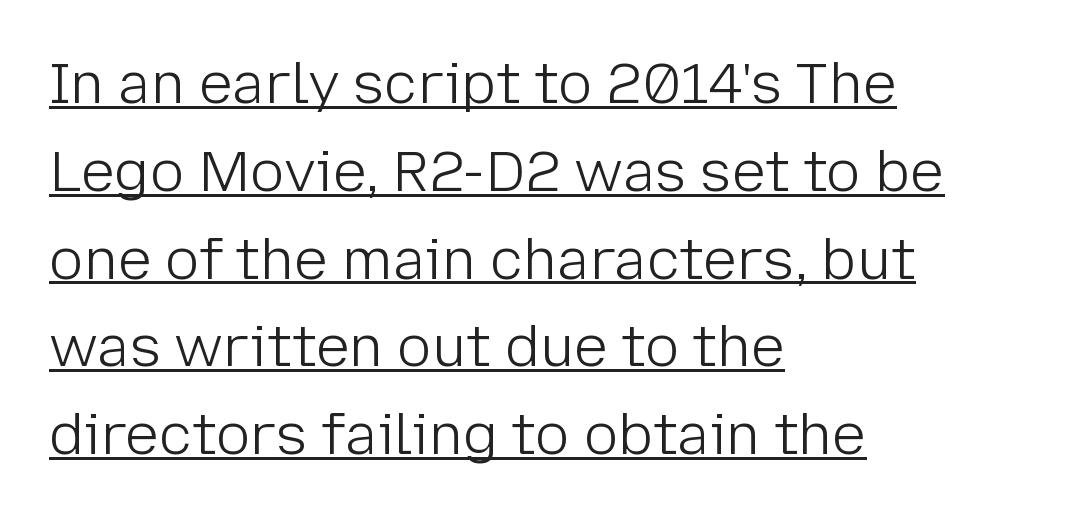
The image shows 57 px light sans-serif type, upright; set left-aligned, normal line spacing (1.54x), normal letter spacing, underlined; low stroke contrast and a medium x-height.
